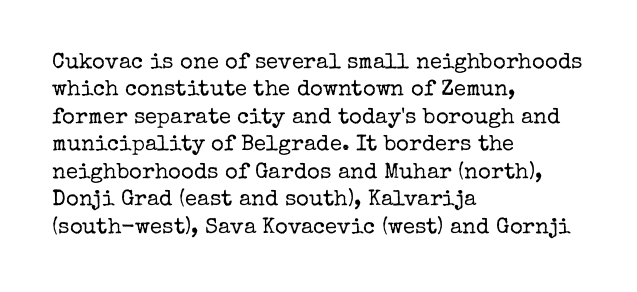
{"italic": "no", "bold": "no", "underline": "no", "align": "left", "line_spacing": "normal", "line_spacing_ratio": 1.25, "letter_spacing": "normal", "letter_spacing_em": 0.0, "glyph_px": 22}
